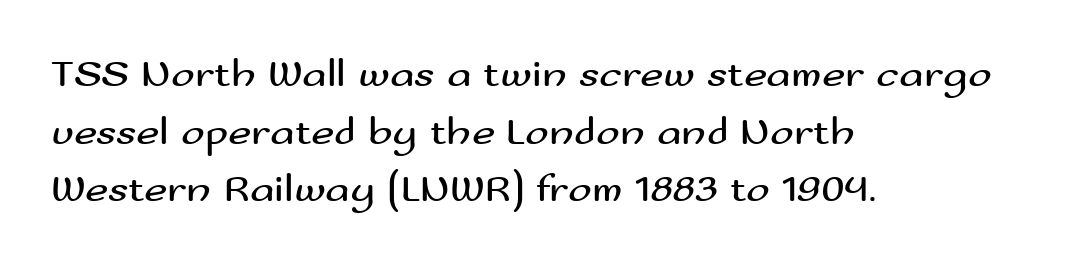
On a weight scale, this lands at 450 or below. Short and long lines alike share a common starting point at left. The rendering uses a moderate line-height, typical for paragraphs. Here the designer chose a conventional face with non-uniform glyph widths. Posture: vertical.
